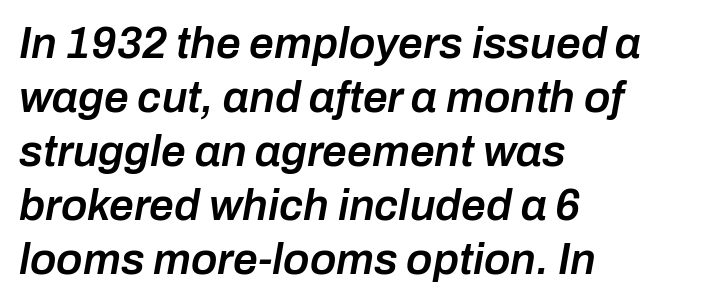
Q: Is the text bold? A: Semi-bold.
Q: Is the text italic (slanted)? A: Yes, it leans right by about 10 degrees.
Q: Is the text underlined? A: No.
Q: How is the paragraph aligned? A: Left-aligned.
Q: Is the spacing between letters normal or unusually wide? A: Normal.
Q: Width (condensed, normal, or wide)? A: Normal.
Q: Stroke contrast? A: Low.
Q: x-height? A: Medium.
Q: Monospaced? A: No.
